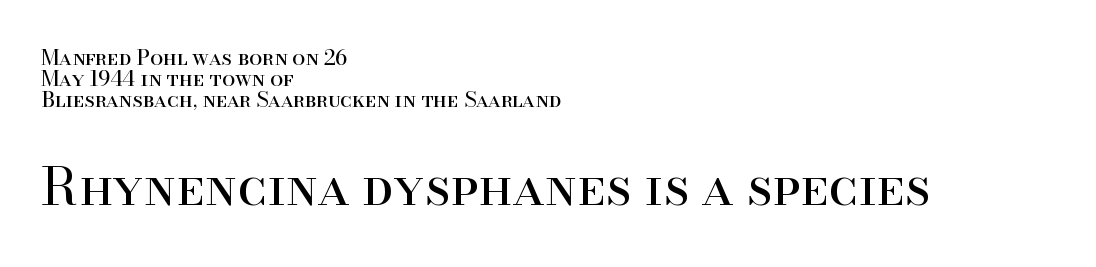
Q: Is the text bold? A: No.
Q: Is the text italic (slanted)? A: No, it is upright.
Q: Is the typeface a serif or a sans-serif typeface? A: Serif.
Q: Is the text underlined? A: No.
Q: How is the paragraph aligned? A: Left-aligned.
Q: Is the spacing between letters normal or unusually wide? A: Normal.
Q: Is the spacing between lines tight, normal or loose? A: Tight.
Q: Which block of text is set in a larger size, the first (top) or the second (bottom)? A: The second (bottom) one.
Q: Width (condensed, normal, or wide)? A: Normal.
Q: Stroke contrast? A: High.
Q: x-height? A: Small.
Q: Monospaced? A: No.
